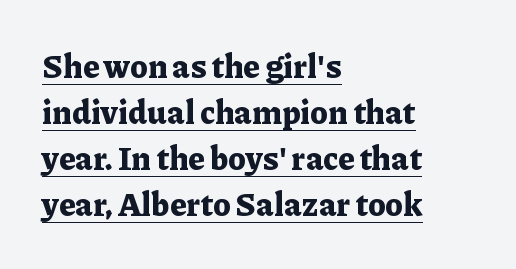
{"serif": "yes", "italic": "no", "bold": "yes", "weight": "bold", "width": "normal", "stroke_contrast": "low", "x_height": "medium", "monospaced": "no", "underline": "yes", "align": "left", "line_spacing": "normal", "line_spacing_ratio": 1.44, "letter_spacing": "normal", "letter_spacing_em": 0.0, "glyph_px": 32}
